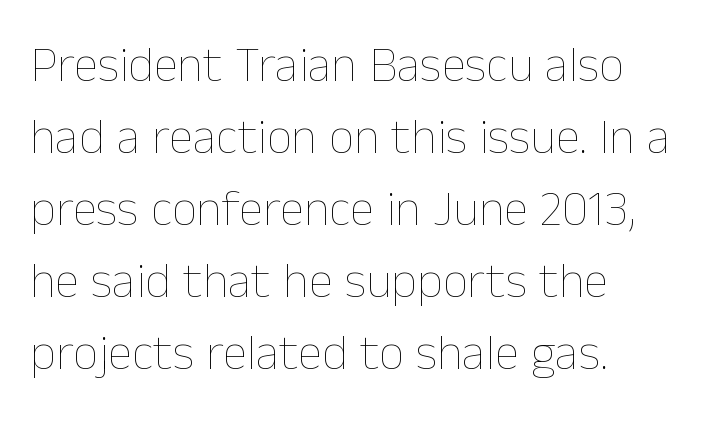
Look at the tracking — it's just the regular setting, nothing added. Notice how the stems are strictly vertical — no italics here. These lines stack with their left ends in a neat column. This block has exactly the height ordinary leading produces.
